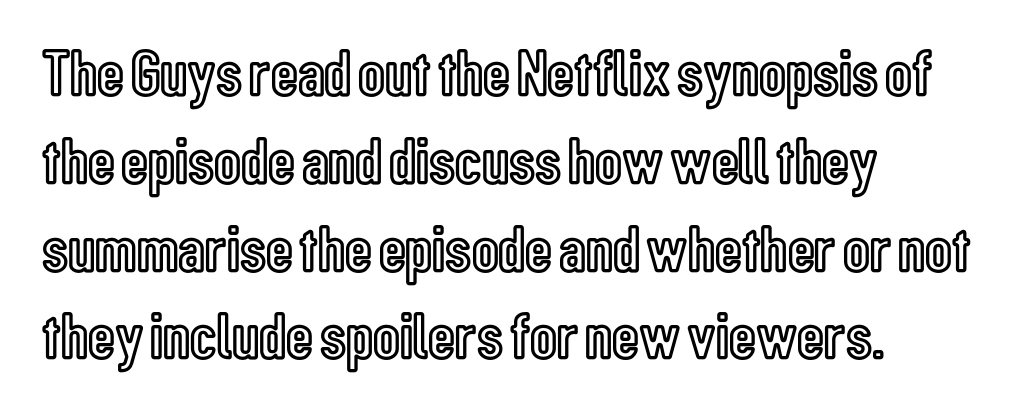
{"italic": "no", "width": "condensed", "x_height": "medium", "monospaced": "no", "underline": "no", "align": "left", "line_spacing": "normal", "line_spacing_ratio": 1.33, "letter_spacing": "normal", "letter_spacing_em": 0.0, "glyph_px": 66}
